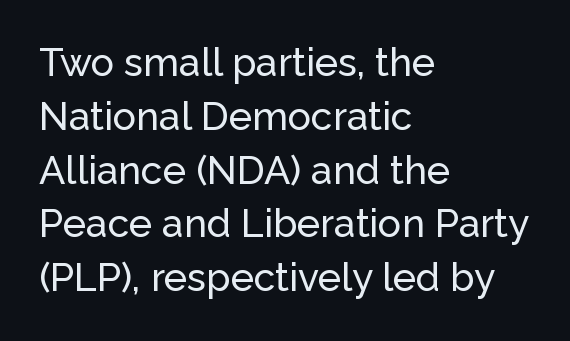
The image shows 39 px sans-serif type, upright; set left-aligned, normal line spacing (1.38x), normal letter spacing, not underlined; low stroke contrast and a medium x-height.
